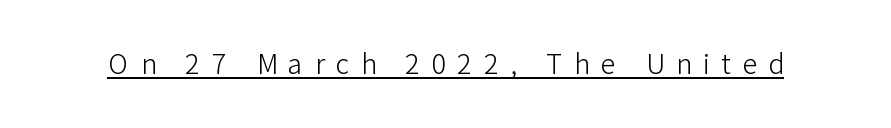
The weight tops out at a normal text grade. The sample's only ornament is a line tracing under the words. Here the glyphs are tracked loosely, breaking word shapes into spaced letters. A typesetter would mark this as roman, not italic.
